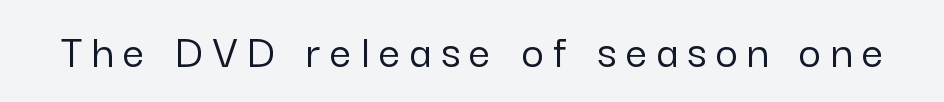
{"serif": "no", "italic": "no", "width": "normal", "stroke_contrast": "low", "x_height": "medium", "monospaced": "no", "underline": "no", "letter_spacing": "wide", "letter_spacing_em": 0.2, "glyph_px": 48}
